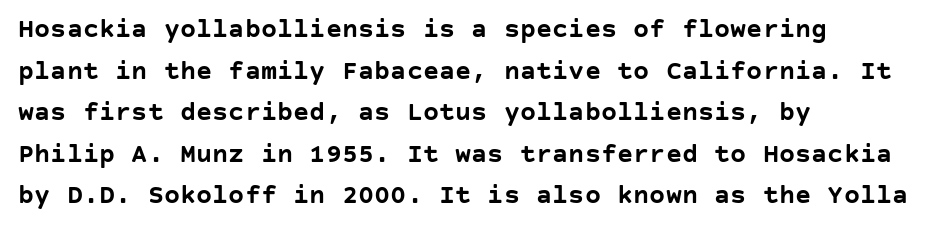
This sample keeps an unexceptional amount of space between lines. Which margin do the lines hug? The left one — the right edge is uneven. The specimen omits any rule beneath the text block's lines. Students, note that the glyphs here touch the page at normal intervals. This is heavy type, rendered in bold.
